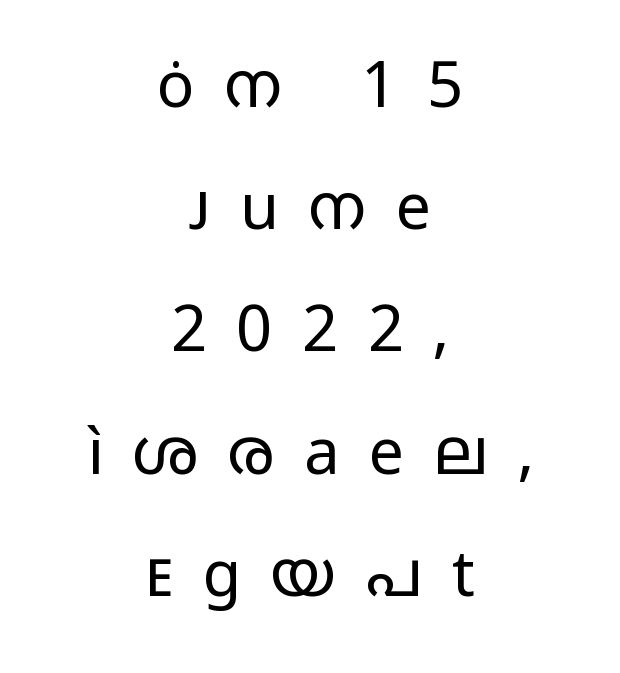
The rendering inserts visible extra space after every character. The letters advance in unequal steps, a hallmark of proportional type. Check the space under the baseline: it is left empty. The face looks like a standard text weight, possibly lighter.
